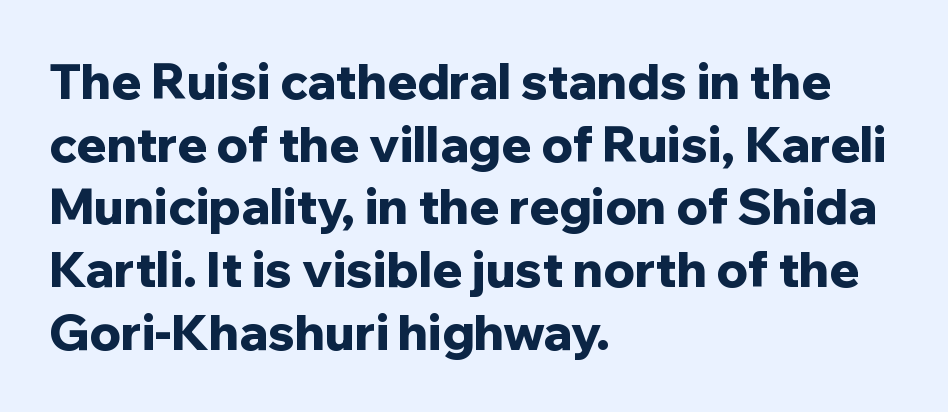
The image shows 49 px bold sans-serif type, upright; set left-aligned, normal line spacing (1.28x), normal letter spacing, not underlined; low stroke contrast and a medium x-height.
